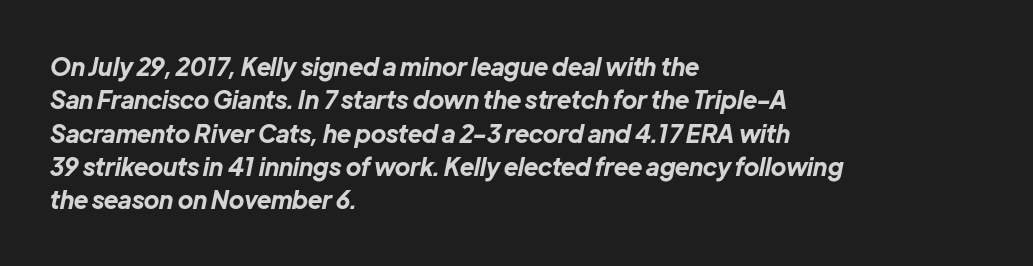
{"italic": "yes", "lean": "right", "slant_degrees": 12, "bold": "yes", "underline": "no", "align": "left", "line_spacing": "normal", "line_spacing_ratio": 1.39, "letter_spacing": "normal", "letter_spacing_em": 0.0, "glyph_px": 24}
